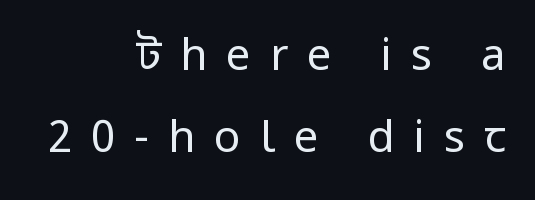
{"serif": "no", "italic": "no", "bold": "no", "weight": "regular", "width": "normal", "stroke_contrast": "low", "x_height": "medium", "monospaced": "no", "underline": "no", "align": "right", "line_spacing_ratio": 1.87, "letter_spacing": "wide", "letter_spacing_em": 0.43, "glyph_px": 44}
